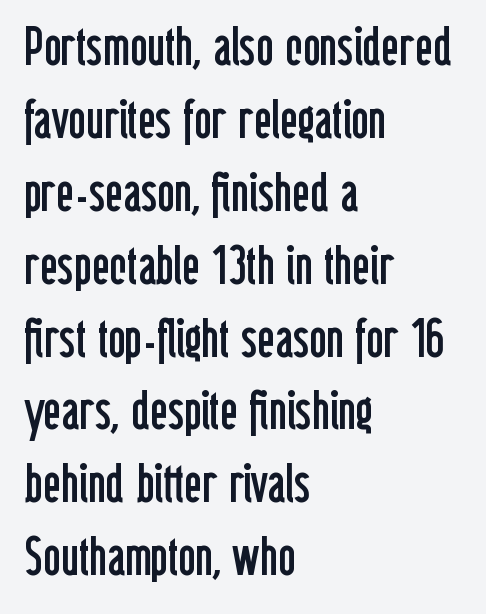
Q: Is the text bold? A: No.
Q: Is the text italic (slanted)? A: No, it is upright.
Q: Is the typeface a serif or a sans-serif typeface? A: Sans-serif.
Q: Is the text underlined? A: No.
Q: How is the paragraph aligned? A: Left-aligned.
Q: Is the spacing between letters normal or unusually wide? A: Normal.
Q: Is the spacing between lines tight, normal or loose? A: Normal.
Q: Width (condensed, normal, or wide)? A: Condensed.
Q: Stroke contrast? A: Low.
Q: x-height? A: Medium.
Q: Monospaced? A: No.
